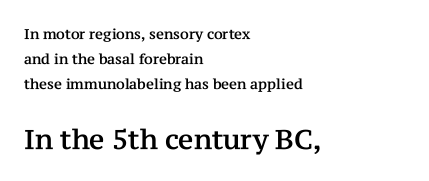
Q: Is the text italic (slanted)? A: No, it is upright.
Q: Is the text underlined? A: No.
Q: How is the paragraph aligned? A: Left-aligned.
Q: Is the spacing between letters normal or unusually wide? A: Normal.
Q: Which block of text is set in a larger size, the first (top) or the second (bottom)? A: The second (bottom) one.
